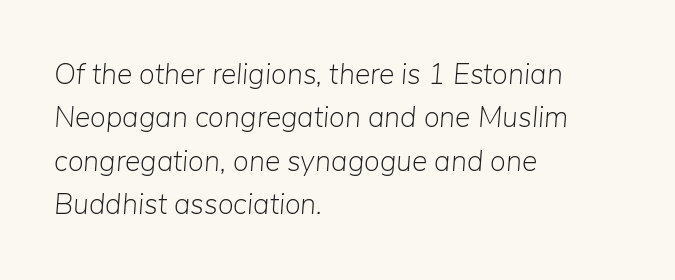
Q: Is the text bold? A: No.
Q: Is the text italic (slanted)? A: Yes, it leans right by about 5 degrees.
Q: Is the text underlined? A: No.
Q: How is the paragraph aligned? A: Left-aligned.
Q: Is the spacing between letters normal or unusually wide? A: Normal.
Q: Is the spacing between lines tight, normal or loose? A: Normal.
Q: Width (condensed, normal, or wide)? A: Normal.
Q: Stroke contrast? A: Low.
Q: x-height? A: Medium.
Q: Monospaced? A: No.
